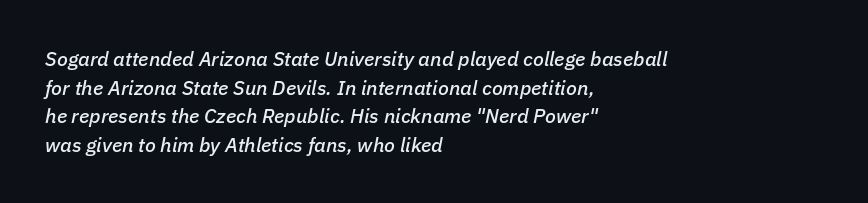
Here the glyphs are tracked normally, forming tight word shapes. The whole block is typeset with a tilt. The lines sit at an ordinary, default distance from one another. Teacher's note: observe the even left margin — that is flush-left alignment.
